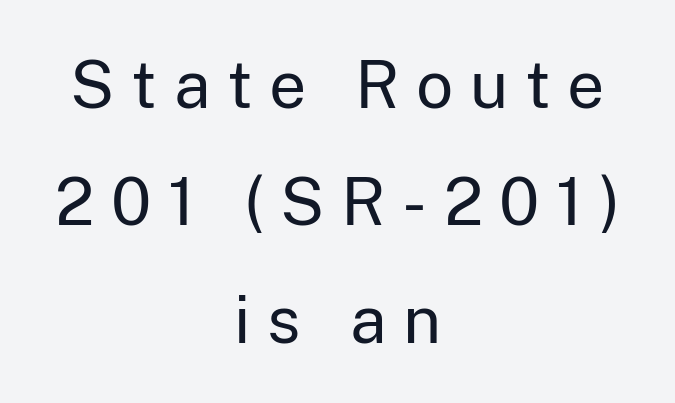
Just letters on the line, the space beneath them empty. If you drew a line through each stem, it would be perfectly vertical. Each stroke keeps to a modest, everyday thickness or less. The lines in this sample share a center point and differ in where they start and stop. Inter-character spacing is expanded well beyond the font's built-in metrics. To sum up the face: it is a sans, with no serifs.
